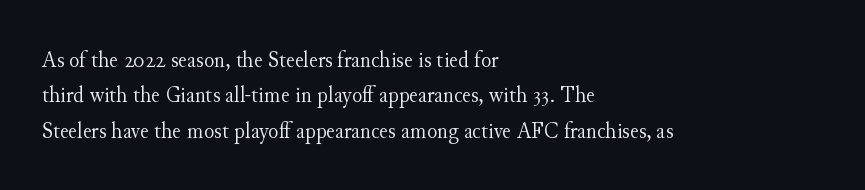
Tracking value appears to be zero — textbook default spacing. Posture: straight, roman, zero tilt. Leftover space on each line is placed entirely after the last word. This is not heavy type; no bold has been used.
